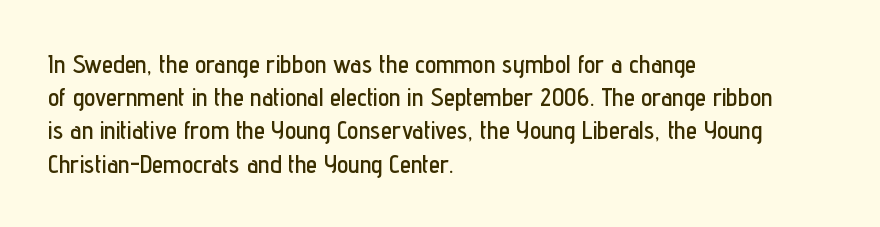
Students, observe: this is what conventionally led text looks like. Look at the tracking — it's just the regular setting, nothing added. The paragraph has a hard left edge and a soft right edge. Check under the words: just untouched page. The lettering holds an erect, upright posture throughout.
